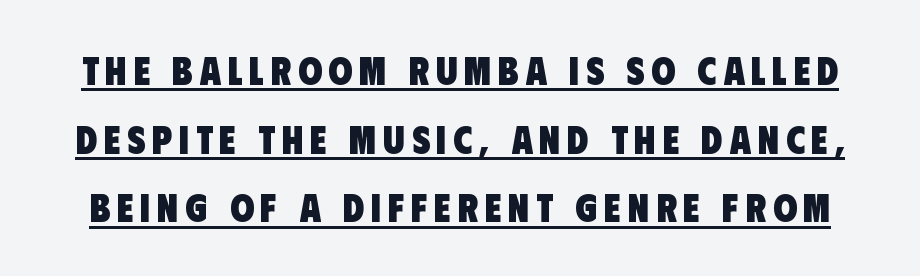
In terms of letterform style, serifs are entirely absent. Weight: bold. Character widths vary here, with narrow letters taking less room than wide ones. Underlined type.
